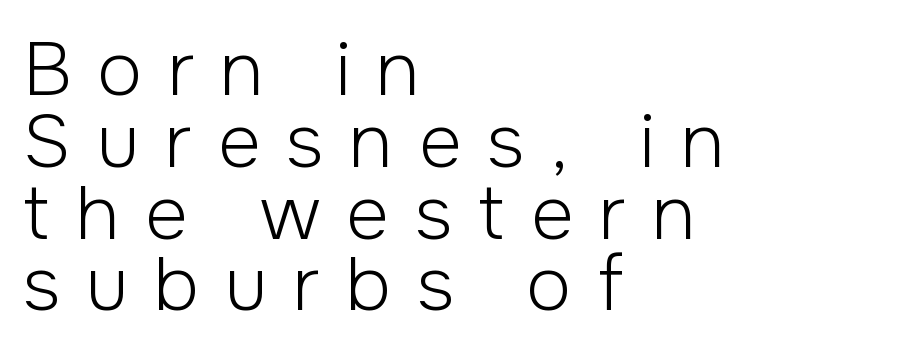
Q: Is the text bold? A: No.
Q: Is the text italic (slanted)? A: No, it is upright.
Q: Is the typeface a serif or a sans-serif typeface? A: Sans-serif.
Q: Is the text underlined? A: No.
Q: How is the paragraph aligned? A: Left-aligned.
Q: Is the spacing between letters normal or unusually wide? A: Unusually wide.
Q: Is the spacing between lines tight, normal or loose? A: Tight.
Q: Width (condensed, normal, or wide)? A: Normal.
Q: Stroke contrast? A: Low.
Q: x-height? A: Medium.
Q: Monospaced? A: No.
